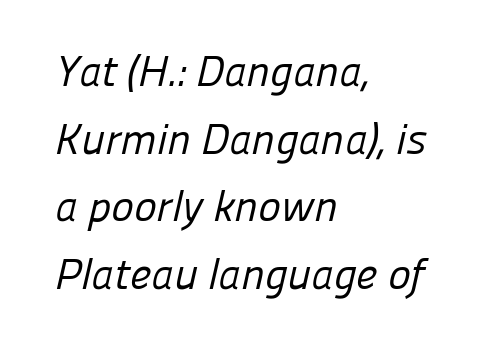
The image shows 43 px regular-weight sans-serif type; set left-aligned, normal line spacing (1.57x), normal letter spacing, not underlined; low stroke contrast and a medium x-height.
